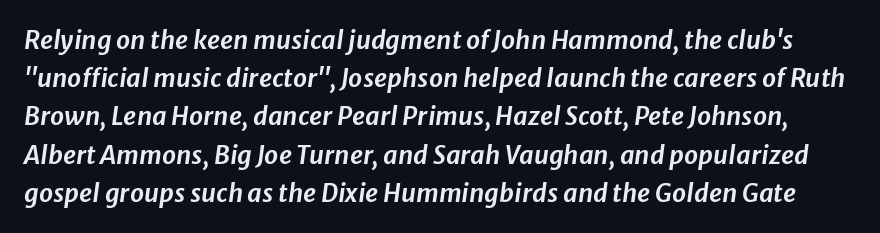
The passage shown has conventional tracking throughout. The line-height multiplier appears to be the usual default. Check under the words: just untouched page. The letters are slanted; this is an italic face.
